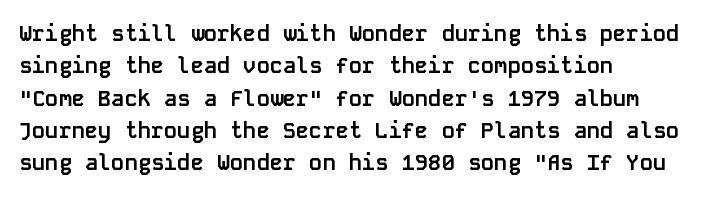
This block has exactly the height ordinary leading produces. A roman cut, with each character standing at attention. Typesetter's note: full bold, strokes at maximum text heaviness. The rendering anchors every line to the left-hand side.
